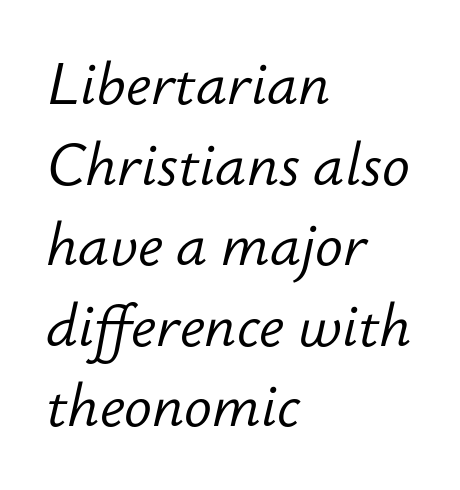
Q: Is the text bold? A: No.
Q: Is the text italic (slanted)? A: Yes, it leans right by about 12 degrees.
Q: Is the text underlined? A: No.
Q: How is the paragraph aligned? A: Left-aligned.
Q: Is the spacing between letters normal or unusually wide? A: Normal.
Q: Is the spacing between lines tight, normal or loose? A: Normal.
Q: Width (condensed, normal, or wide)? A: Normal.
Q: Stroke contrast? A: Low.
Q: x-height? A: Small.
Q: Monospaced? A: No.
